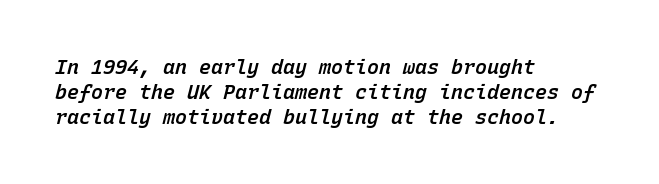
Caption: multi-line text, flush left, ragged right. Firm but not heavy-handed strokes: this text is semibold. Is the letter spacing exaggerated? No — it looks like the ordinary default. Unmarked baselines from the first word to the last.
